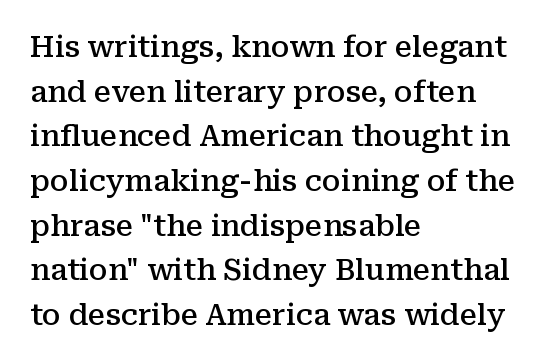
Q: Is the text bold? A: Semi-bold.
Q: Is the text italic (slanted)? A: No, it is upright.
Q: Is the typeface a serif or a sans-serif typeface? A: Serif.
Q: Is the text underlined? A: No.
Q: How is the paragraph aligned? A: Left-aligned.
Q: Is the spacing between letters normal or unusually wide? A: Normal.
Q: Is the spacing between lines tight, normal or loose? A: Normal.
Q: Width (condensed, normal, or wide)? A: Normal.
Q: Stroke contrast? A: Medium.
Q: x-height? A: Medium.
Q: Monospaced? A: No.
